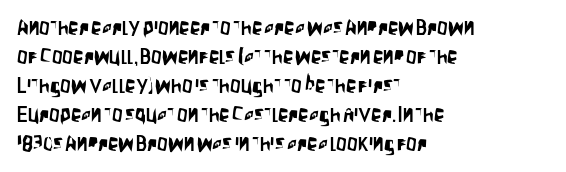
Q: Is the text italic (slanted)? A: No, it is upright.
Q: Is the text underlined? A: No.
Q: How is the paragraph aligned? A: Left-aligned.
Q: Is the spacing between letters normal or unusually wide? A: Normal.
Q: Is the spacing between lines tight, normal or loose? A: Normal.
